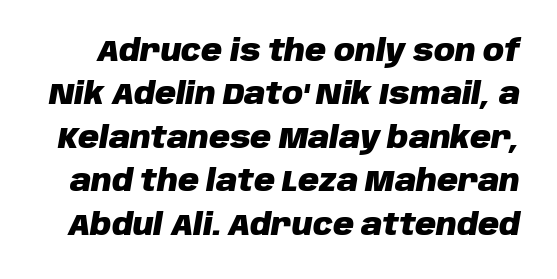
The string is rendered with underlining switched off. Think of a printed novel: that variable character pitch is what you see here. The whole block is typeset with a tilt. Tracking here is standard; glyphs follow each other at the usual distance. Weight check: bold — yes, fully.
